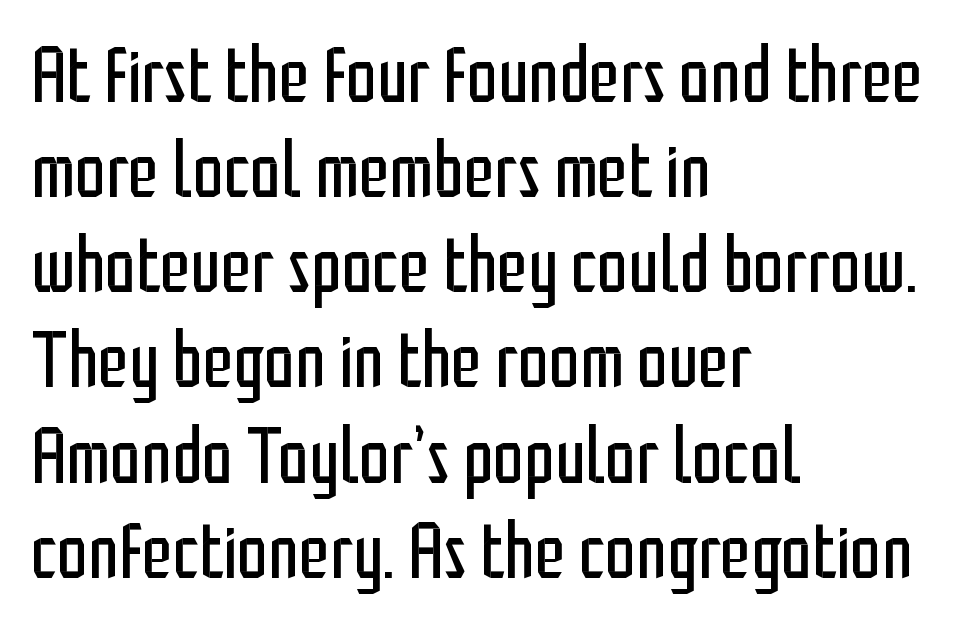
Spacing verdict: proportional, widths tailored to each character. Short note: letters normally spaced. Each line starts at the same left margin while the right side varies. A typesetter would mark this as roman, not italic. Unbolded letterforms with no extra heft. Serifs: no, the terminals of the letterforms are clean.
